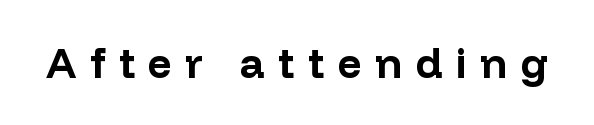
{"serif": "no", "italic": "no", "bold": "yes", "weight": "bold", "width": "normal", "stroke_contrast": "low", "x_height": "medium", "monospaced": "no", "underline": "no", "letter_spacing": "wide", "letter_spacing_em": 0.32, "glyph_px": 42}
